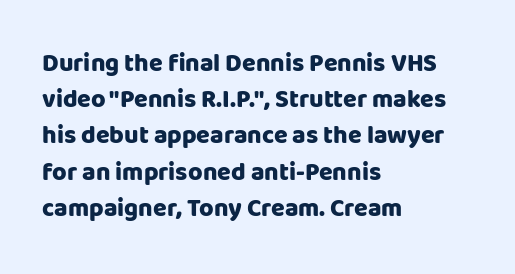
Typesetter's note: full bold, strokes at maximum text heaviness. Rendered with straight, roman letterforms. The line-height multiplier appears to be the usual default. Words appear dense and cohesive because spacing is normal. A student would call this left alignment; a typographer would say flush left, rag right. The baseline area is clear.
